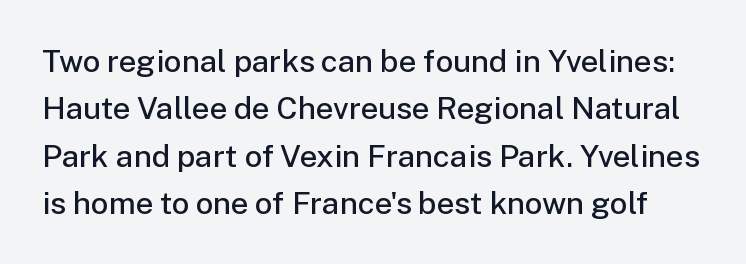
Varying glyph widths throughout — classic text-font behaviour. The designer left line spacing at the default. Between one letter and the next there's only the usual sliver of space. The specimen reads as upright at a glance. These words are printed semibold, heavier than regular yet not bold. This rendering features lettering with no underline.
